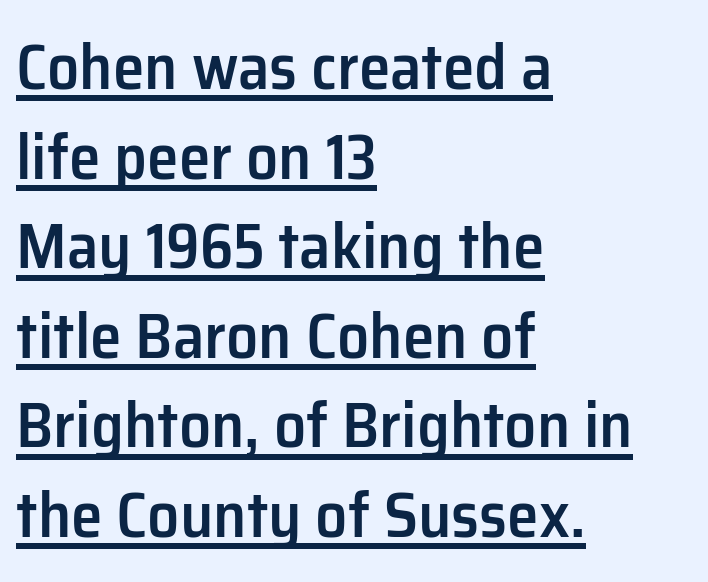
The image shows 64 px semibold sans-serif type, upright; set left-aligned, normal line spacing (1.4x), normal letter spacing, underlined; low stroke contrast and a medium x-height.
